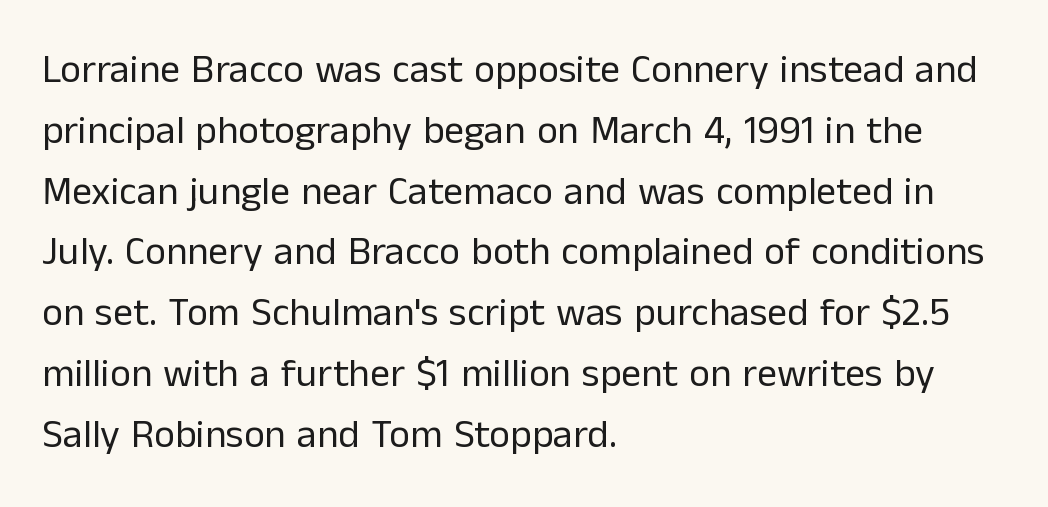
{"serif": "no", "italic": "no", "bold": "no", "weight": "regular", "width": "normal", "stroke_contrast": "low", "x_height": "medium", "monospaced": "no", "underline": "no", "align": "left", "line_spacing": "normal", "line_spacing_ratio": 1.52, "letter_spacing": "normal", "letter_spacing_em": 0.0, "glyph_px": 40}
